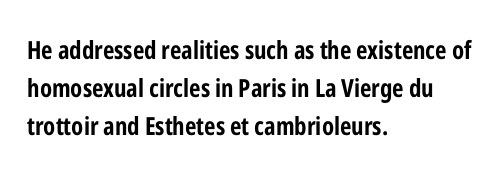
Q: Is the text bold? A: Yes.
Q: Is the text italic (slanted)? A: No, it is upright.
Q: Is the text underlined? A: No.
Q: How is the paragraph aligned? A: Left-aligned.
Q: Is the spacing between letters normal or unusually wide? A: Normal.
Q: Is the spacing between lines tight, normal or loose? A: Normal.
